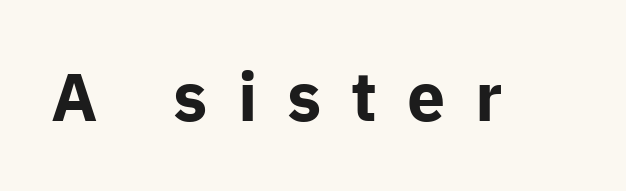
The image shows 68 px bold sans-serif type, upright; set unusually wide letter spacing (+0.44 em), not underlined; low stroke contrast and a medium x-height.
